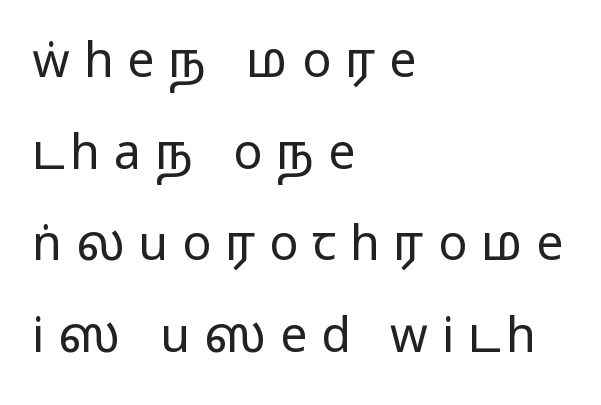
Q: Is the text bold? A: No.
Q: Is the text italic (slanted)? A: No, it is upright.
Q: Is the typeface a serif or a sans-serif typeface? A: Sans-serif.
Q: Is the text underlined? A: No.
Q: How is the paragraph aligned? A: Left-aligned.
Q: Is the spacing between letters normal or unusually wide? A: Unusually wide.
Q: Is the spacing between lines tight, normal or loose? A: Loose.
Q: Width (condensed, normal, or wide)? A: Wide.
Q: Stroke contrast? A: Low.
Q: x-height? A: Medium.
Q: Monospaced? A: No.
